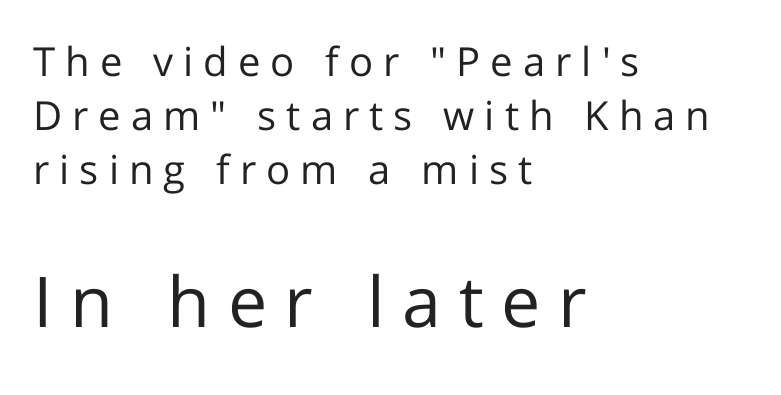
Q: Is the text bold? A: No.
Q: Is the text italic (slanted)? A: No, it is upright.
Q: Is the typeface a serif or a sans-serif typeface? A: Sans-serif.
Q: Is the text underlined? A: No.
Q: How is the paragraph aligned? A: Left-aligned.
Q: Is the spacing between letters normal or unusually wide? A: Unusually wide.
Q: Is the spacing between lines tight, normal or loose? A: Normal.
Q: Which block of text is set in a larger size, the first (top) or the second (bottom)? A: The second (bottom) one.
Q: Width (condensed, normal, or wide)? A: Normal.
Q: Stroke contrast? A: Low.
Q: x-height? A: Medium.
Q: Monospaced? A: No.
